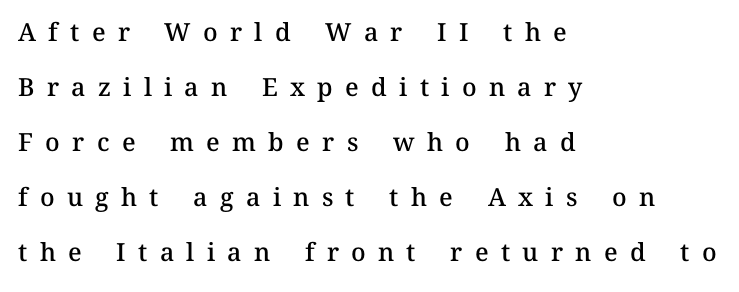
Q: Is the text bold? A: Semi-bold.
Q: Is the text italic (slanted)? A: No, it is upright.
Q: Is the text underlined? A: No.
Q: How is the paragraph aligned? A: Left-aligned.
Q: Is the spacing between letters normal or unusually wide? A: Unusually wide.
Q: Is the spacing between lines tight, normal or loose? A: Loose.
